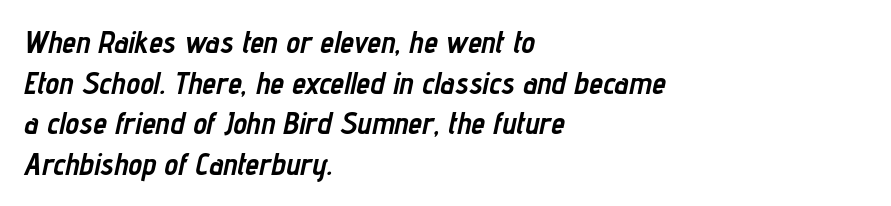
{"italic": "yes", "lean": "right", "slant_degrees": 12, "bold": "yes", "weight": "semibold", "width": "condensed", "stroke_contrast": "low", "x_height": "medium", "monospaced": "no", "underline": "no", "align": "left", "line_spacing": "normal", "line_spacing_ratio": 1.31, "letter_spacing": "normal", "letter_spacing_em": 0.0, "glyph_px": 31}
